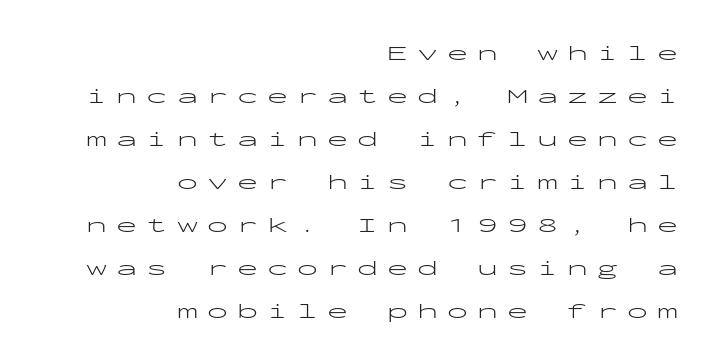
The space between consecutive lines is lavish. Italic: no, the glyphs are upright roman. The compositor pushed each line to the right boundary. This sample uses expanded letter spacing, leaving extra air between glyphs.
